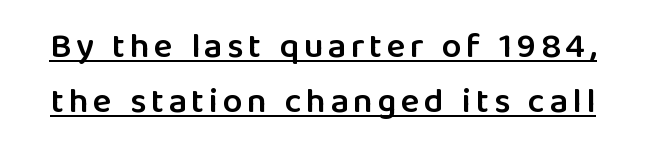
Vertically, the passage feels balanced, rows spaced as you'd expect. The lettering is marked with a stroke running underneath it. Do the characters align in a grid? No, the font is proportional. Slightly chunky letters — semibold, I'd say, not full bold.
